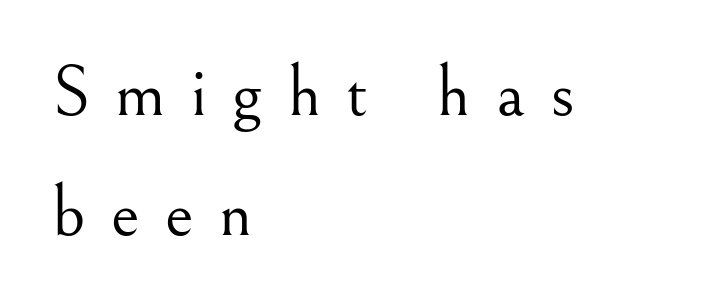
Look at the tracking — it's clearly loosened, letters drifting apart. Is there much room between lines? A standard amount, neither cramped nor airy. No italicization has been applied; the sample stays upright. Teacher's note: observe the even left margin — that is flush-left alignment. Look at the bottom of the vertical strokes: they flare into serifs here. Think of a printed novel: that variable character pitch is what you see here.
